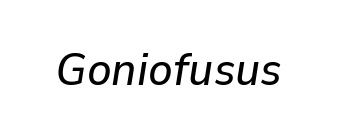
The strip under each line holds only bare page. Italic? Definitely — the glyphs are oblique. Each letter keeps its own natural width here, so spacing adapts to shape. Spacing between characters is what you'd get straight out of the box.
